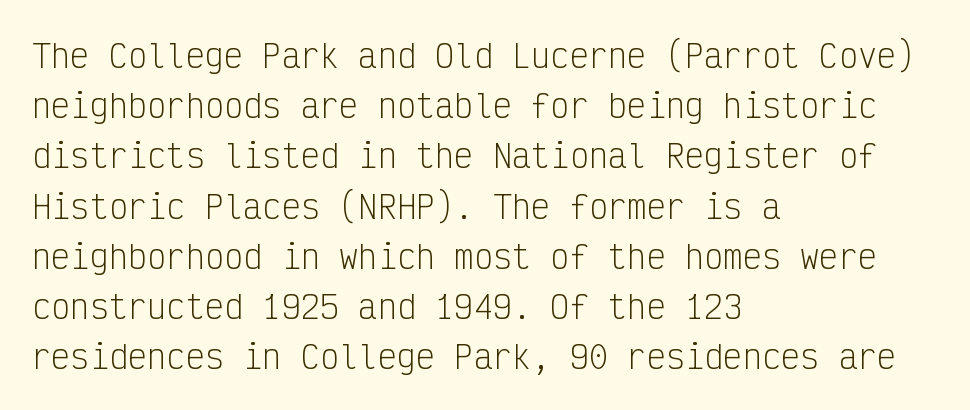
The image shows 32 px light, condensed sans-serif type, upright, monospaced; set left-aligned, normal line spacing (1.57x), normal letter spacing, not underlined; low stroke contrast and a medium x-height.
